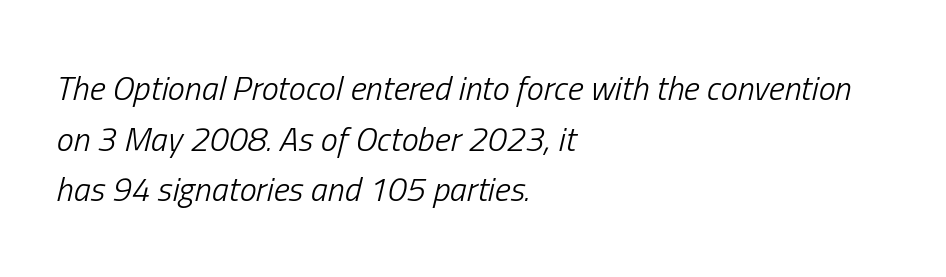
A normal amount of white space separates one row of letters from the next. The passage shown has conventional tracking throughout. Weight: not bold — regular or lighter. Posture: slanted. Descender tails drop into unmarked territory.
